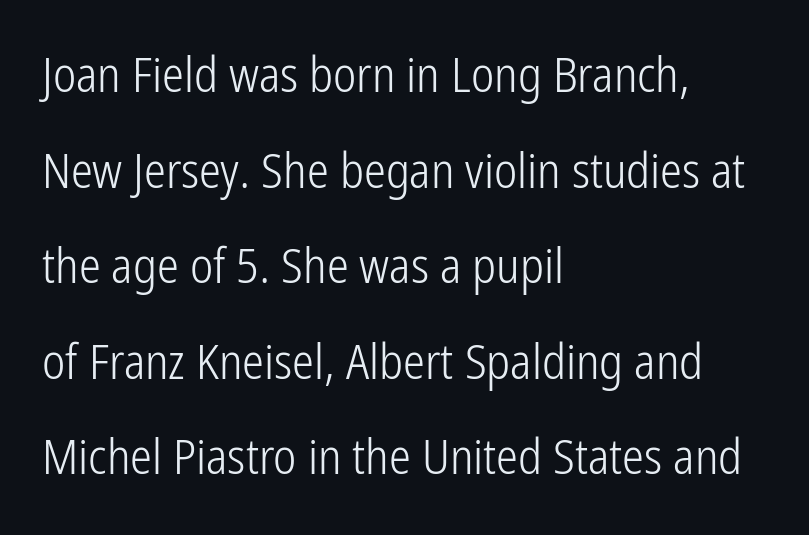
{"serif": "no", "italic": "no", "bold": "no", "weight": "light", "width": "condensed", "stroke_contrast": "low", "x_height": "medium", "monospaced": "no", "underline": "no", "align": "left", "line_spacing": "loose", "line_spacing_ratio": 1.95, "letter_spacing": "normal", "letter_spacing_em": 0.0, "glyph_px": 49}
